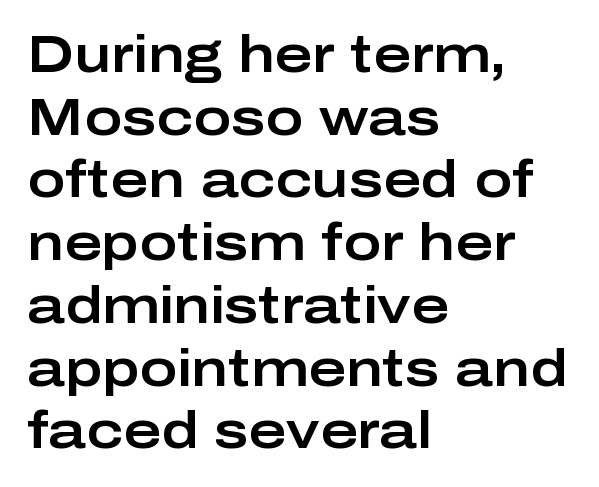
The image shows 51 px wide sans-serif type, upright; set left-aligned, line spacing 1.23x, normal letter spacing, not underlined; low stroke contrast and a medium x-height.
